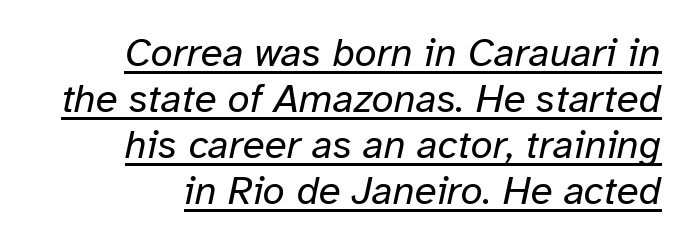
Q: Is the text bold? A: No.
Q: Is the text italic (slanted)? A: Yes, it leans right by about 12 degrees.
Q: Is the text underlined? A: Yes.
Q: How is the paragraph aligned? A: Right-aligned.
Q: Is the spacing between letters normal or unusually wide? A: Normal.
Q: Is the spacing between lines tight, normal or loose? A: Tight.
Q: Width (condensed, normal, or wide)? A: Normal.
Q: Stroke contrast? A: Low.
Q: x-height? A: Medium.
Q: Monospaced? A: No.
